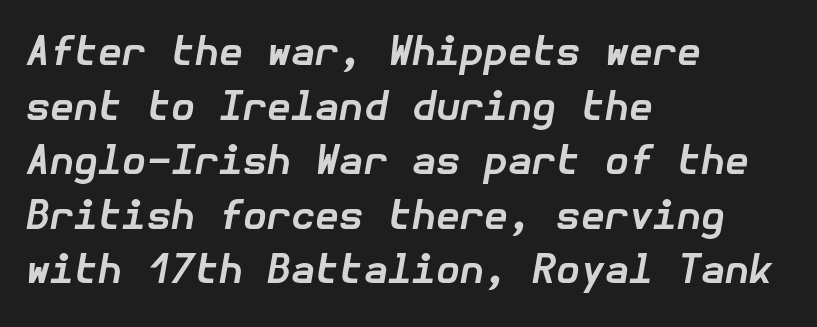
{"italic": "yes", "lean": "right", "slant_degrees": 10, "bold": "yes", "weight": "bold", "width": "normal", "stroke_contrast": "low", "x_height": "medium", "underline": "no", "align": "left", "line_spacing": "normal", "line_spacing_ratio": 1.4, "letter_spacing": "normal", "letter_spacing_em": 0.0, "glyph_px": 39}
